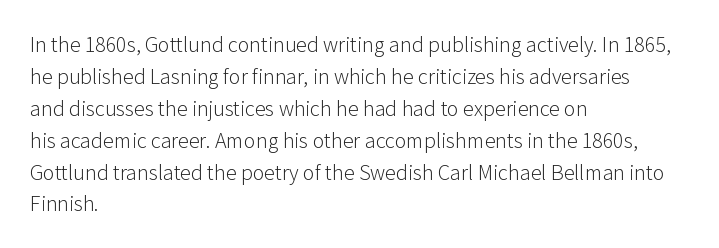
The image shows 22 px text type, upright; set left-aligned, normal line spacing (1.45x), normal letter spacing, not underlined.
